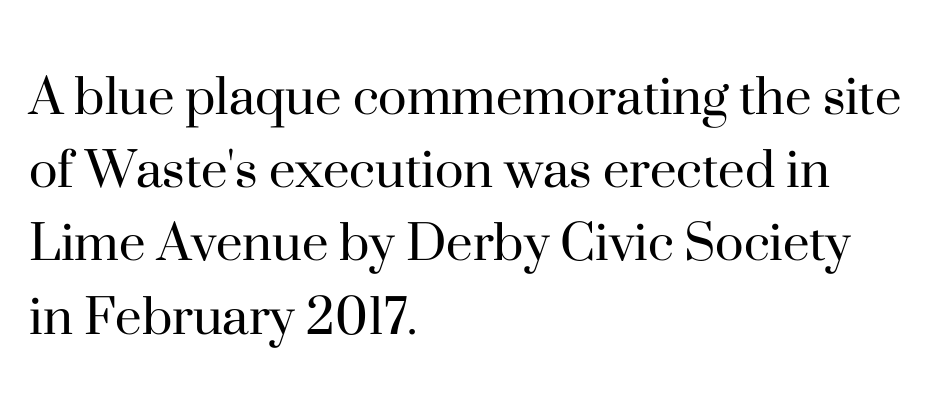
Stroke mass is kept to a normal reading level or below. What kind of face is this? One with serifs. Is the block centered? No — it sits flush against the left margin. Think of a printed novel: that variable character pitch is what you see here. Does extra space separate the letters? No, they use regular spacing.
